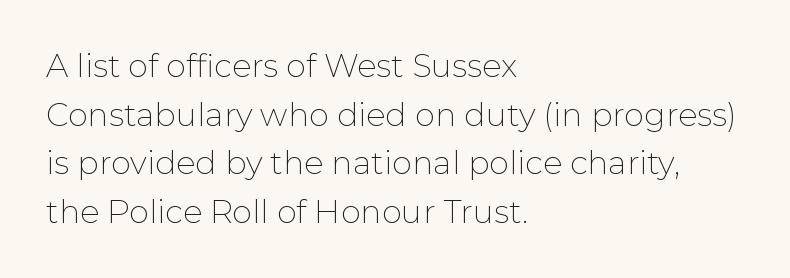
The image shows 32 px thin sans-serif type, upright; set left-aligned, normal line spacing (1.52x), normal letter spacing, not underlined; low stroke contrast and a medium x-height.
